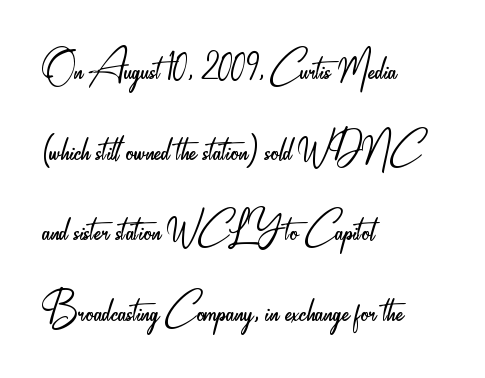
The image shows 51 px light, condensed sans-serif type; set left-aligned, normal line spacing (1.58x), normal letter spacing, not underlined; low stroke contrast and a small x-height.
